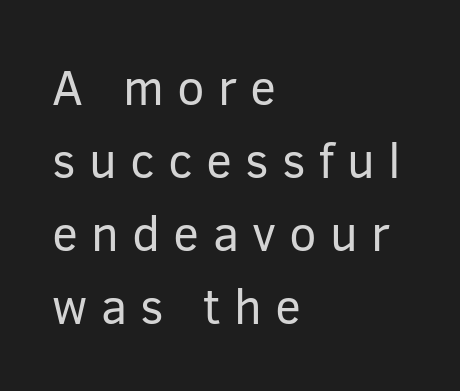
The image shows 49 px regular-weight sans-serif type, upright; set left-aligned, normal line spacing (1.49x), unusually wide letter spacing (+0.27 em), not underlined; low stroke contrast and a medium x-height.
